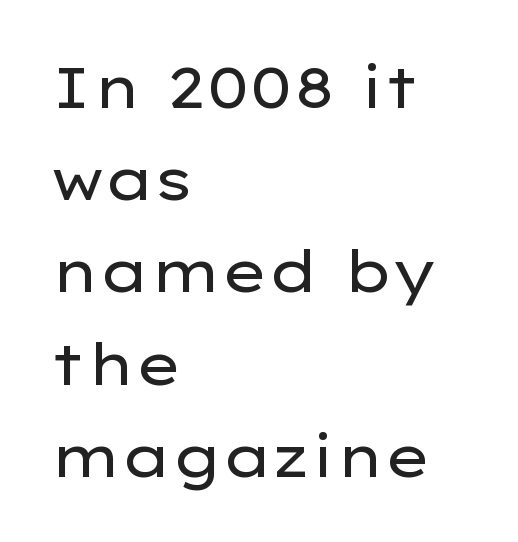
Q: Is the text bold? A: No.
Q: Is the text italic (slanted)? A: No, it is upright.
Q: Is the typeface a serif or a sans-serif typeface? A: Sans-serif.
Q: Is the text underlined? A: No.
Q: How is the paragraph aligned? A: Left-aligned.
Q: Is the spacing between letters normal or unusually wide? A: Normal.
Q: Is the spacing between lines tight, normal or loose? A: Normal.
Q: Width (condensed, normal, or wide)? A: Wide.
Q: Stroke contrast? A: Low.
Q: x-height? A: Medium.
Q: Monospaced? A: No.
